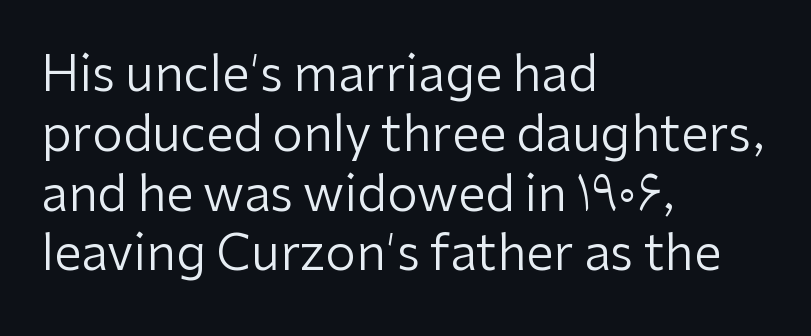
Q: Is the text bold? A: No.
Q: Is the text italic (slanted)? A: No, it is upright.
Q: Is the typeface a serif or a sans-serif typeface? A: Sans-serif.
Q: Is the text underlined? A: No.
Q: How is the paragraph aligned? A: Left-aligned.
Q: Is the spacing between letters normal or unusually wide? A: Normal.
Q: Width (condensed, normal, or wide)? A: Normal.
Q: Stroke contrast? A: Low.
Q: x-height? A: Medium.
Q: Monospaced? A: No.
